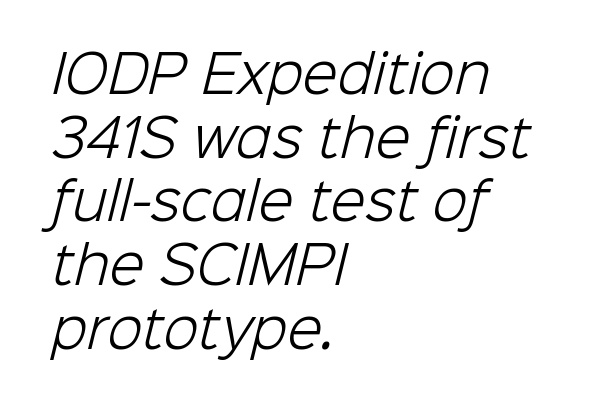
What's the leading like? Ordinary, nothing unusual. All the whitespace from short lines collects on the right. Check the space under the baseline: it is left empty. Weight class: somewhere from thin through regular.
